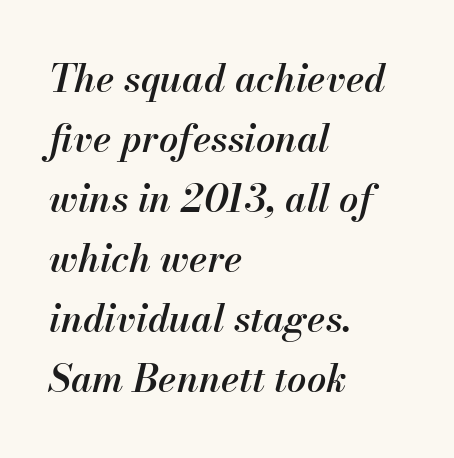
Q: Is the text bold? A: Semi-bold.
Q: Is the text italic (slanted)? A: Yes, it leans right by about 13 degrees.
Q: Is the text underlined? A: No.
Q: How is the paragraph aligned? A: Left-aligned.
Q: Is the spacing between letters normal or unusually wide? A: Normal.
Q: Is the spacing between lines tight, normal or loose? A: Normal.
Q: Width (condensed, normal, or wide)? A: Normal.
Q: Stroke contrast? A: Medium.
Q: x-height? A: Small.
Q: Monospaced? A: No.
